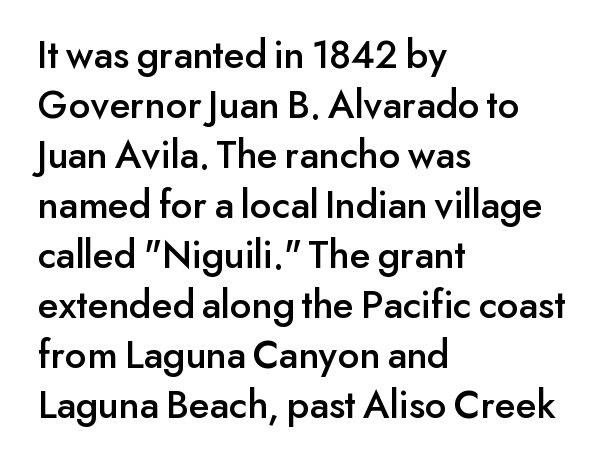
The type sits square on the baseline with zero lean. Type style note: lacks serifs. The letterforms sit shoulder to shoulder at normal distance. You could not count columns in this text — the font is proportionally spaced. The baseline area is clear. Each line starts at the same left margin while the right side varies.
